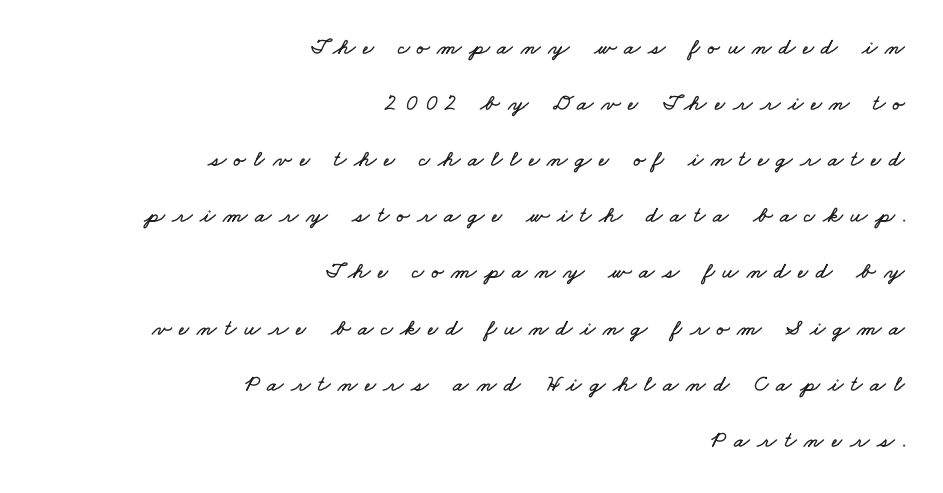
The image shows 23 px text type; set right-aligned, loose line spacing (2.44x), unusually wide letter spacing (+0.33 em), not underlined.
